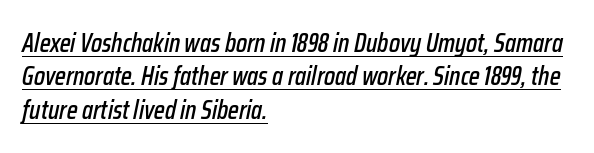
The image shows 26 px text type, italic (leaning right); set left-aligned, normal line spacing (1.28x), normal letter spacing, underlined.
